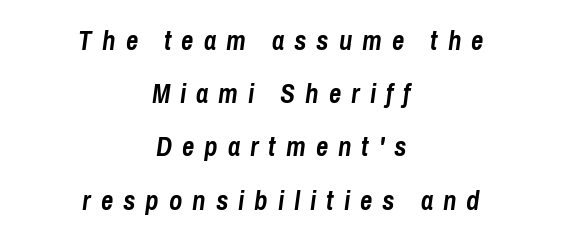
Short note: letters widely spaced. The words here are not underlined. If you drew a line through each stem, it would be angled. A typesetter would call this leading open, well beyond the default. Set as a true bold cut, around the 700 mark. These lines stack symmetrically, like a column narrowing and widening about its center.
